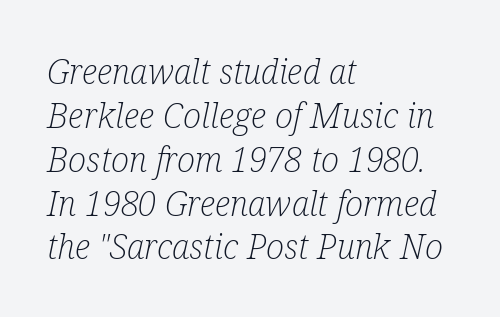
The image shows 34 px light, condensed serif type, italic (leaning right); set left-aligned, normal line spacing (1.29x), normal letter spacing, not underlined; low stroke contrast and a medium x-height.
